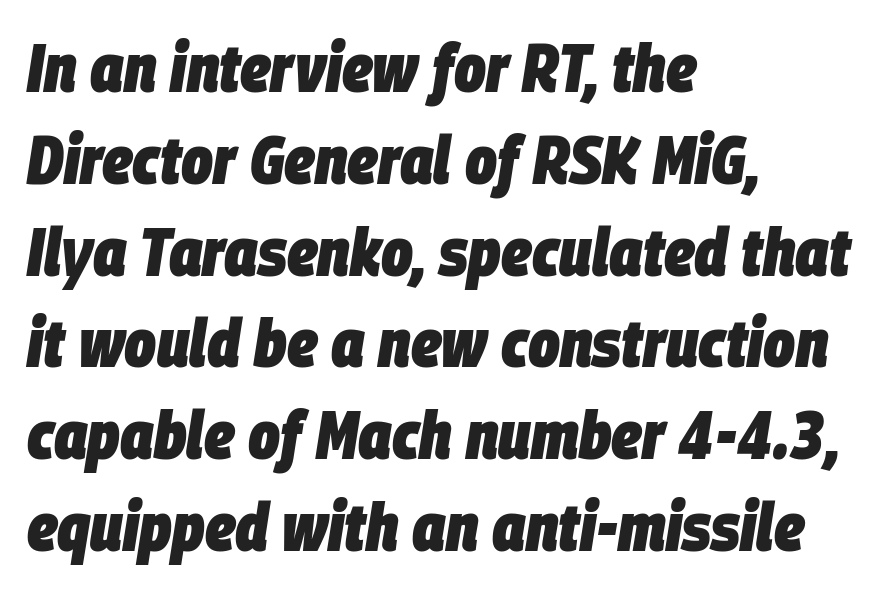
The image shows 67 px heavy, condensed type, italic (leaning right); set left-aligned, normal line spacing (1.37x), normal letter spacing, not underlined; low stroke contrast and a large x-height.
